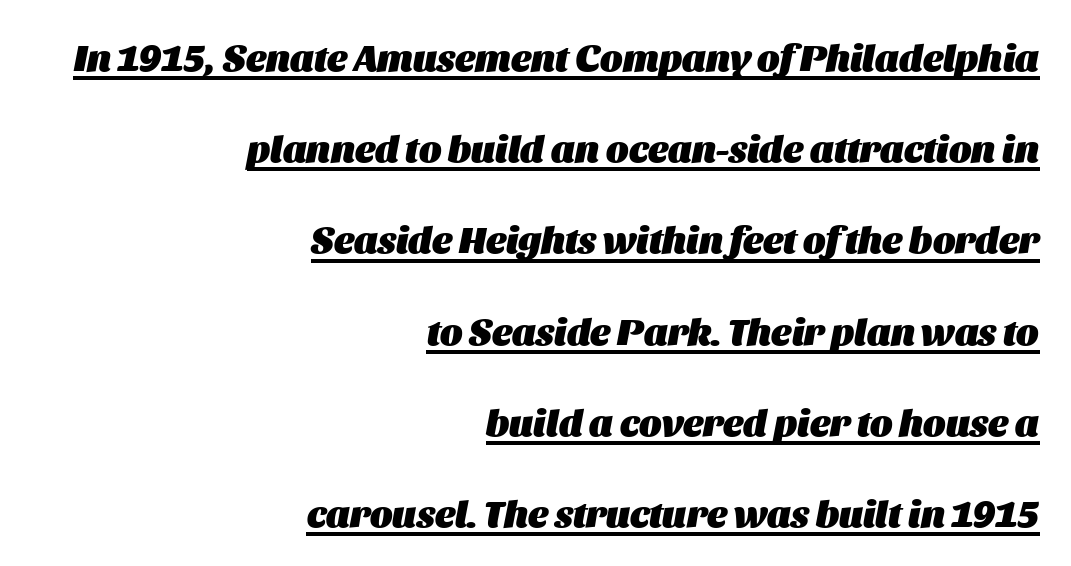
Does extra space separate the letters? No, they use regular spacing. Underlining? Definitely there. In terms of weight, the rendering is a true, heavy bold. These lines are rendered in a variable-pitch font. Short and long lines alike share a common ending point at right.
